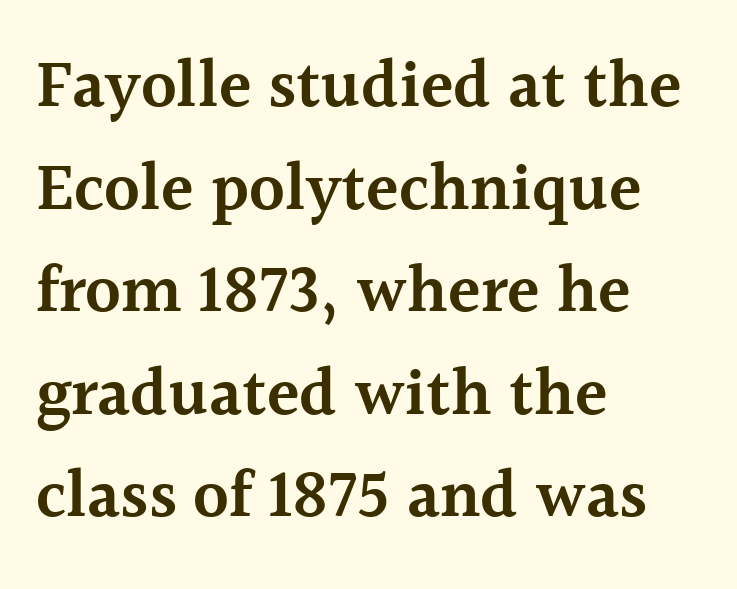
{"serif": "yes", "italic": "no", "bold": "semi", "weight": "semibold", "width": "normal", "x_height": "medium", "monospaced": "no", "underline": "no", "align": "left", "line_spacing": "normal", "line_spacing_ratio": 1.53, "letter_spacing": "normal", "letter_spacing_em": 0.0, "glyph_px": 67}
